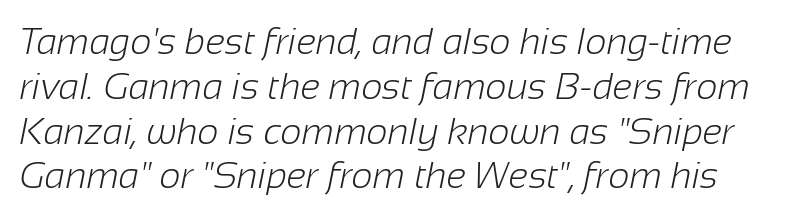
Q: Is the text bold? A: No.
Q: Is the typeface a serif or a sans-serif typeface? A: Sans-serif.
Q: Is the text underlined? A: No.
Q: Is the spacing between letters normal or unusually wide? A: Normal.
Q: Width (condensed, normal, or wide)? A: Normal.
Q: Stroke contrast? A: Low.
Q: x-height? A: Medium.
Q: Monospaced? A: No.
